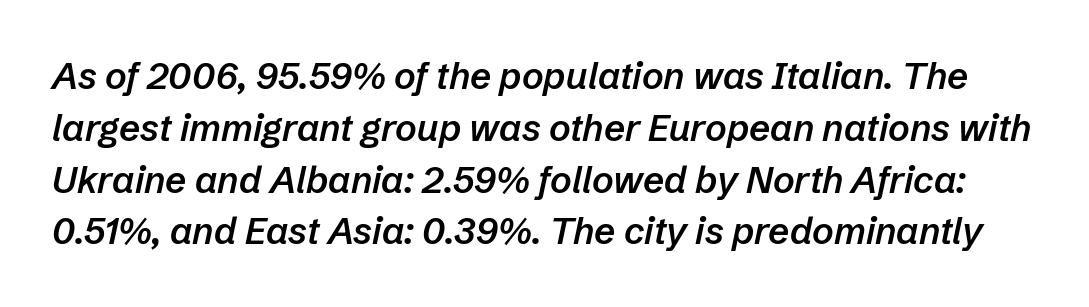
The image shows 37 px semibold type, italic (leaning right); set normal line spacing (1.4x), normal letter spacing, not underlined; low stroke contrast and a medium x-height.
